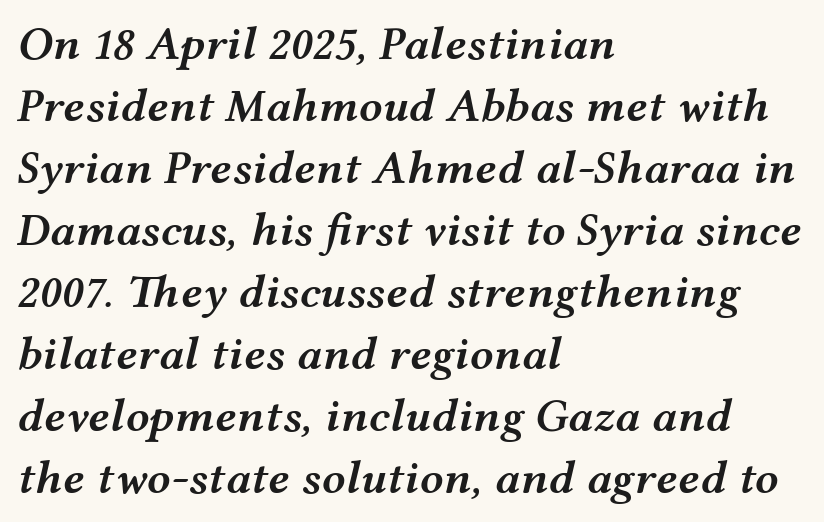
Q: Is the text bold? A: Semi-bold.
Q: Is the text italic (slanted)? A: Yes, it leans right by about 12 degrees.
Q: Is the text underlined? A: No.
Q: How is the paragraph aligned? A: Left-aligned.
Q: Is the spacing between letters normal or unusually wide? A: Normal.
Q: Is the spacing between lines tight, normal or loose? A: Normal.
Q: Width (condensed, normal, or wide)? A: Wide.
Q: Stroke contrast? A: Medium.
Q: x-height? A: Medium.
Q: Monospaced? A: No.
